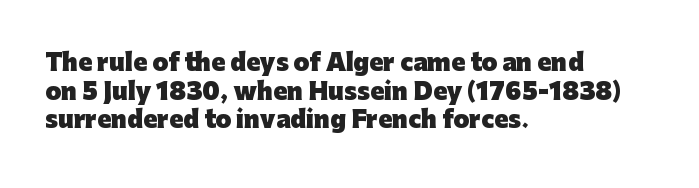
Every character sits straight up, as roman type does. Stroke thickness is high; the sample reads as a true bold. Inter-character spacing is left at the font's built-in metrics. Casual observation: everything's shoved over to the left. The specimen omits any rule beneath the text block's lines.
